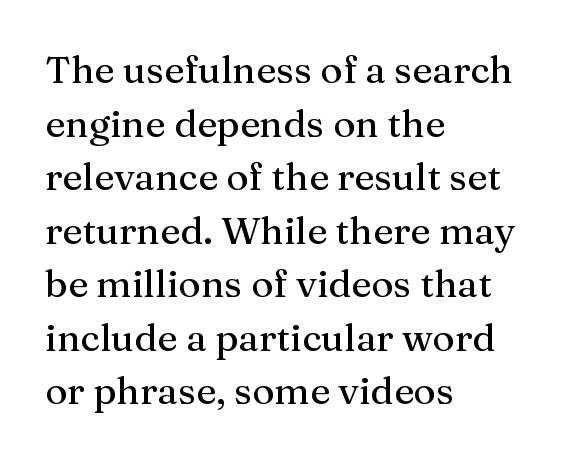
{"serif": "yes", "italic": "no", "width": "normal", "stroke_contrast": "medium", "x_height": "medium", "monospaced": "no", "underline": "no", "align": "left", "line_spacing": "normal", "line_spacing_ratio": 1.41, "letter_spacing": "normal", "letter_spacing_em": 0.0, "glyph_px": 38}
